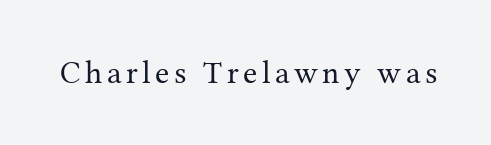
Q: Is the text bold? A: No.
Q: Is the text italic (slanted)? A: No, it is upright.
Q: Is the typeface a serif or a sans-serif typeface? A: Serif.
Q: Is the text underlined? A: No.
Q: Width (condensed, normal, or wide)? A: Normal.
Q: Stroke contrast? A: Medium.
Q: x-height? A: Medium.
Q: Monospaced? A: No.
